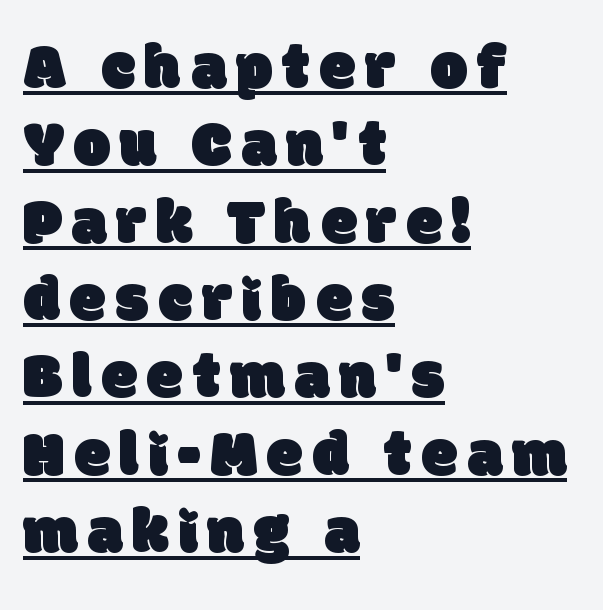
Proportional: the letters do not fall into vertical columns. Looks like someone drew a line under every word here. Serifs: no, the terminals of the letterforms are clean. Short and long lines alike share a common starting point at left.
